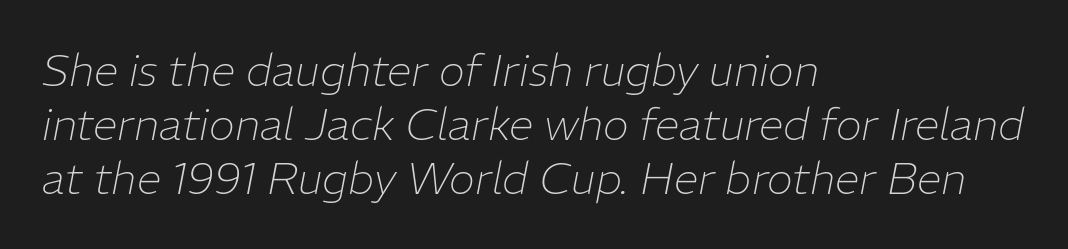
The image shows 44 px thin type, italic (leaning right); set left-aligned, line spacing 1.23x, normal letter spacing, not underlined; low stroke contrast and a medium x-height.
